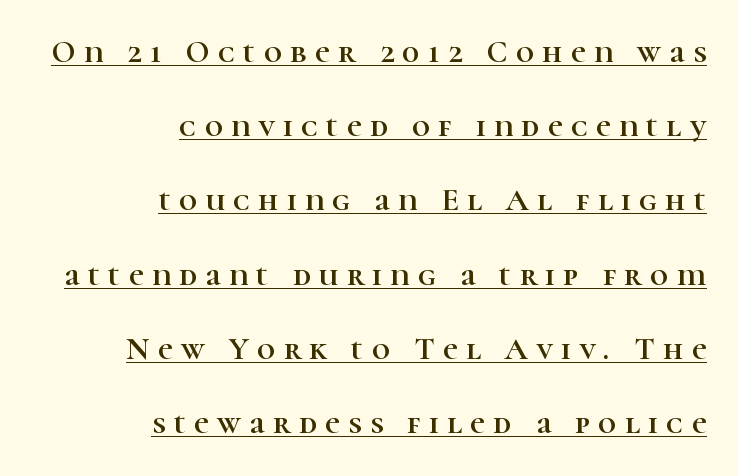
The image shows 32 px serif type, upright; set right-aligned, loose line spacing (2.32x), unusually wide letter spacing (+0.26 em), underlined; high stroke contrast and a medium x-height.
